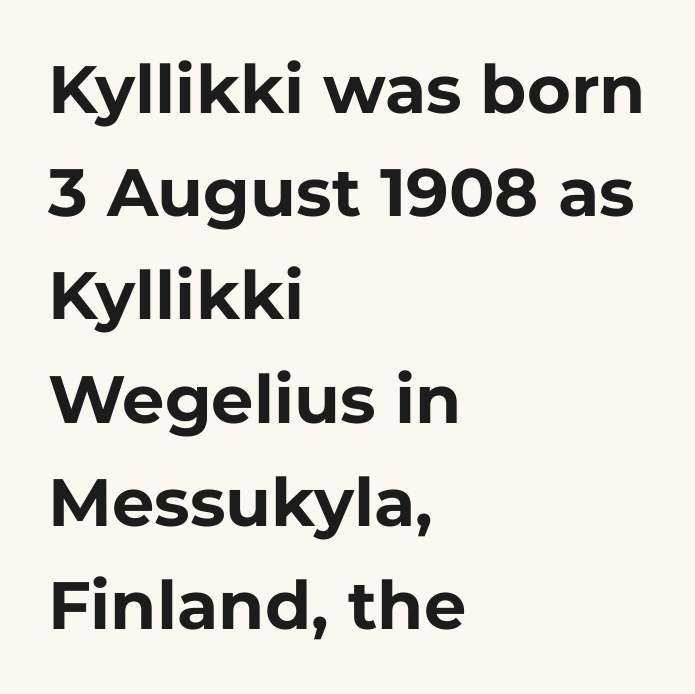
{"serif": "no", "italic": "no", "bold": "yes", "weight": "bold", "width": "normal", "stroke_contrast": "low", "x_height": "medium", "monospaced": "no", "underline": "no", "align": "left", "line_spacing": "normal", "line_spacing_ratio": 1.54, "letter_spacing": "normal", "letter_spacing_em": 0.0, "glyph_px": 67}
